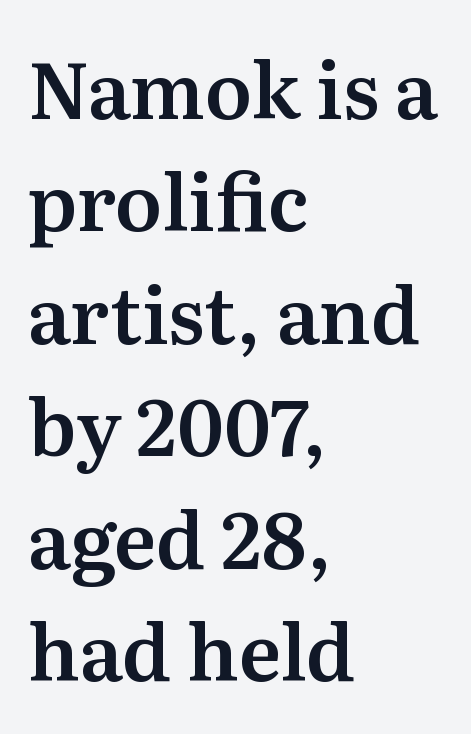
The image shows 77 px serif type, upright; set left-aligned, normal line spacing (1.46x), normal letter spacing, not underlined; medium stroke contrast and a medium x-height.
